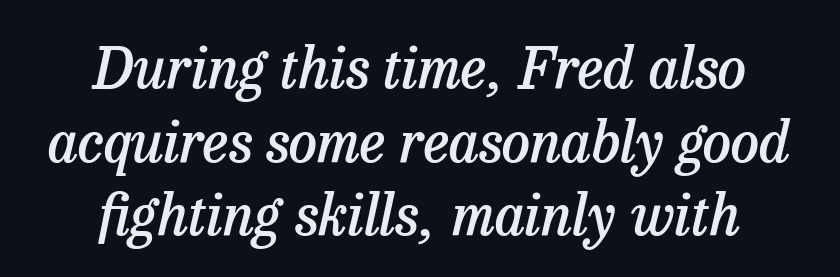
The image shows 57 px semibold serif type, italic (leaning right); set centered, normal line spacing (1.29x), normal letter spacing, not underlined; low stroke contrast and a medium x-height.
